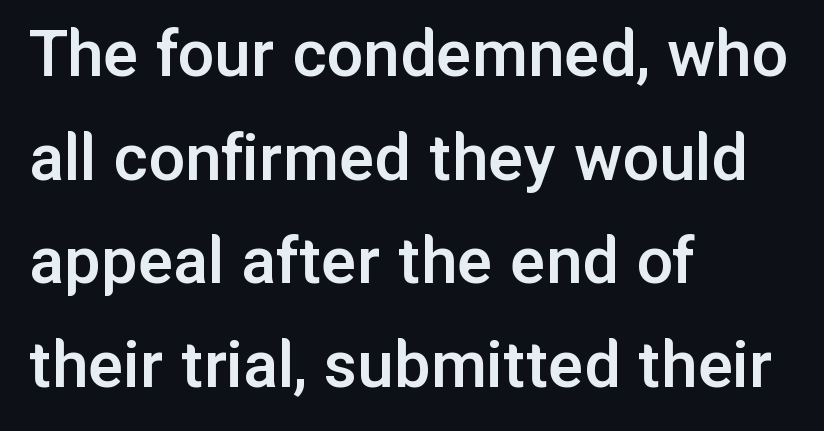
{"serif": "no", "italic": "no", "bold": "semi", "weight": "semibold", "width": "normal", "stroke_contrast": "low", "x_height": "medium", "monospaced": "no", "underline": "no", "align": "left", "line_spacing": "normal", "line_spacing_ratio": 1.42, "letter_spacing": "normal", "letter_spacing_em": 0.0, "glyph_px": 73}
